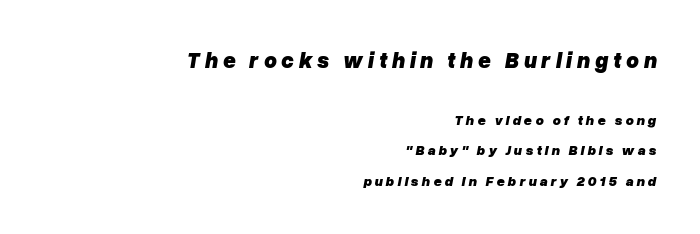
A clean baseline with only descenders dipping below it. The type is letterspaced generously, with wide tracking. The passage shown stacks its lines with a broad gap. The designer gave the opening block more size than the closing block. The typesetting leans heavy: a genuine bold. The specimen reads as italic at a glance.
